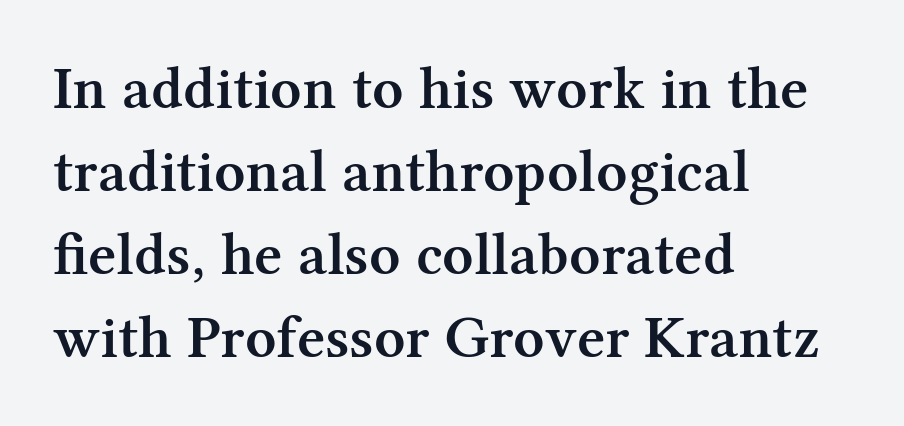
Q: Is the text bold? A: Semi-bold.
Q: Is the text italic (slanted)? A: No, it is upright.
Q: Is the typeface a serif or a sans-serif typeface? A: Serif.
Q: Is the text underlined? A: No.
Q: How is the paragraph aligned? A: Left-aligned.
Q: Is the spacing between letters normal or unusually wide? A: Normal.
Q: Is the spacing between lines tight, normal or loose? A: Normal.
Q: Width (condensed, normal, or wide)? A: Normal.
Q: Stroke contrast? A: Medium.
Q: x-height? A: Medium.
Q: Monospaced? A: No.
